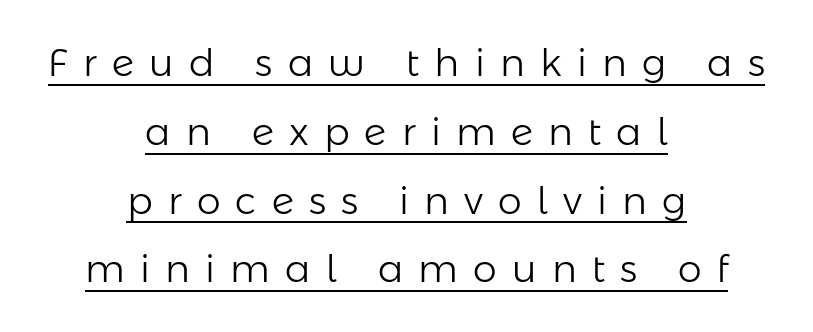
Q: Is the text bold? A: No.
Q: Is the text italic (slanted)? A: No, it is upright.
Q: Is the typeface a serif or a sans-serif typeface? A: Sans-serif.
Q: Is the text underlined? A: Yes.
Q: How is the paragraph aligned? A: Centered.
Q: Is the spacing between letters normal or unusually wide? A: Unusually wide.
Q: Width (condensed, normal, or wide)? A: Normal.
Q: Stroke contrast? A: Low.
Q: x-height? A: Medium.
Q: Monospaced? A: No.
